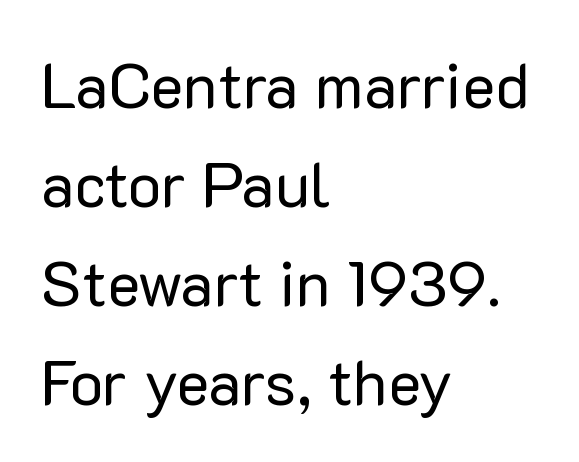
Q: Is the text bold? A: No.
Q: Is the text italic (slanted)? A: No, it is upright.
Q: Is the typeface a serif or a sans-serif typeface? A: Sans-serif.
Q: Is the text underlined? A: No.
Q: How is the paragraph aligned? A: Left-aligned.
Q: Is the spacing between letters normal or unusually wide? A: Normal.
Q: Is the spacing between lines tight, normal or loose? A: Normal.
Q: Width (condensed, normal, or wide)? A: Normal.
Q: Stroke contrast? A: Low.
Q: x-height? A: Medium.
Q: Monospaced? A: No.
